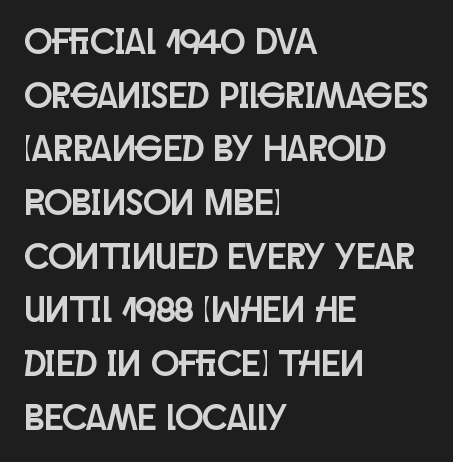
Q: Is the text italic (slanted)? A: No, it is upright.
Q: Is the typeface a serif or a sans-serif typeface? A: Sans-serif.
Q: Is the text underlined? A: No.
Q: How is the paragraph aligned? A: Left-aligned.
Q: Is the spacing between letters normal or unusually wide? A: Normal.
Q: Is the spacing between lines tight, normal or loose? A: Normal.
Q: Width (condensed, normal, or wide)? A: Condensed.
Q: Stroke contrast? A: Low.
Q: x-height? A: Large.
Q: Monospaced? A: No.
